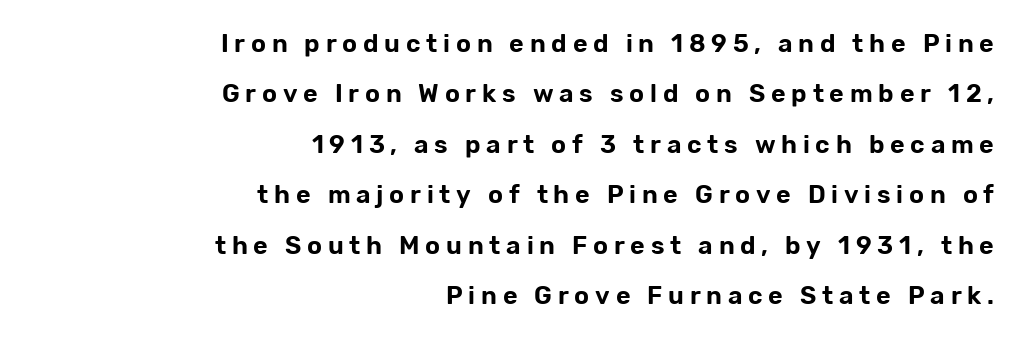
Q: Is the text italic (slanted)? A: No, it is upright.
Q: Is the text underlined? A: No.
Q: How is the paragraph aligned? A: Right-aligned.
Q: Is the spacing between letters normal or unusually wide? A: Unusually wide.
Q: Is the spacing between lines tight, normal or loose? A: Loose.
